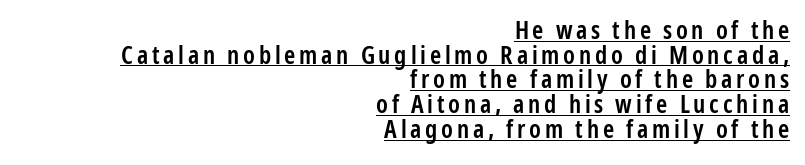
{"italic": "no", "bold": "semi", "underline": "yes", "align": "right", "line_spacing": "tight", "line_spacing_ratio": 0.99, "glyph_px": 25}
